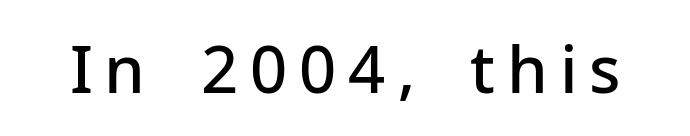
Type style note: lacks serifs. The rendering uses natural spacing where letterforms have individual widths. Italic? Not at all — the glyphs are vertical. Does the weight exceed regular? Yes, but only to semibold.
